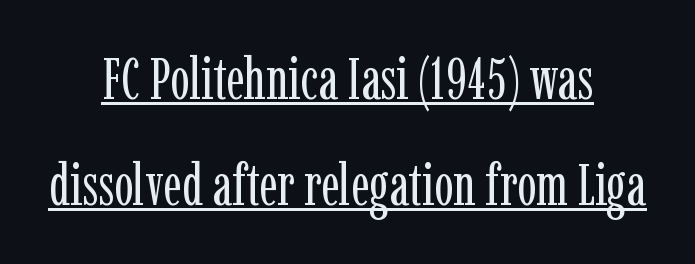
The image shows 58 px regular-weight, condensed serif type, upright; set centered, line spacing 1.83x, normal letter spacing, underlined; low stroke contrast and a medium x-height.
